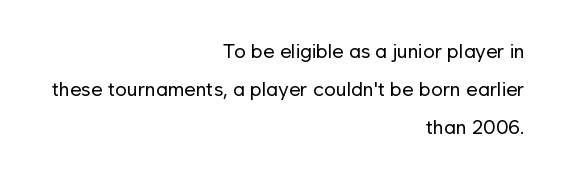
Default kerning and tracking; the words read as compact shapes. Each stroke keeps to a modest, everyday thickness or less. Where is the straight margin? On the right. Only glyphs here, with clear space below each row. Posture: upright roman.
